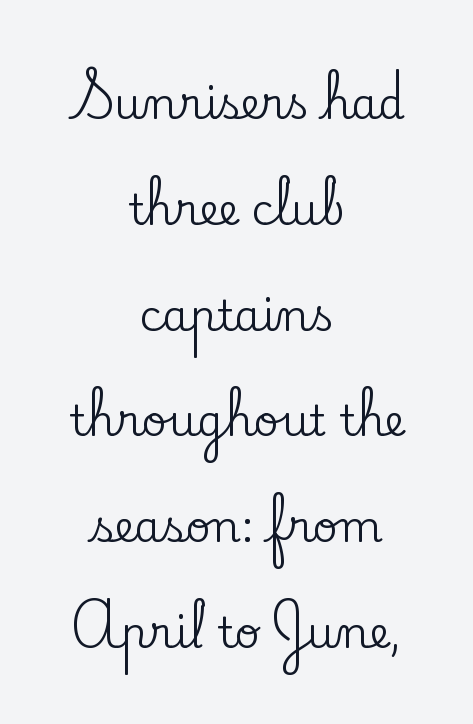
{"serif": "yes", "italic": "no", "width": "normal", "stroke_contrast": "low", "x_height": "small", "monospaced": "no", "underline": "no", "align": "center", "line_spacing": "loose", "line_spacing_ratio": 2.46, "letter_spacing": "normal", "letter_spacing_em": 0.0, "glyph_px": 43}
